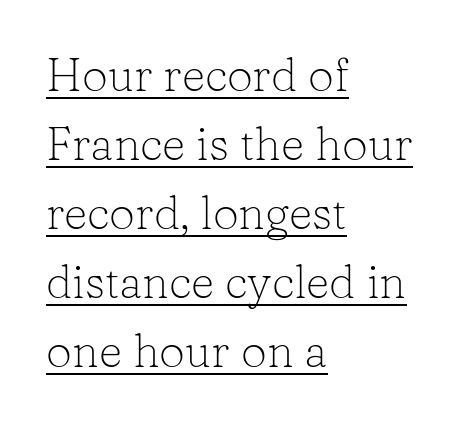
Rendered with straight, roman letterforms. Check the space under the baseline: a stroke is drawn there. Looks like regular typesetting: each glyph gets only the width it needs. Caption: standard tracking, unaltered.
